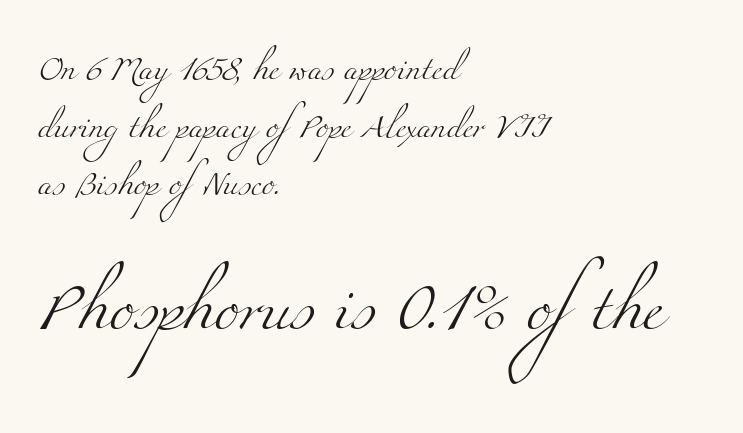
{"bold": "no", "weight": "light", "width": "wide", "stroke_contrast": "medium", "x_height": "small", "monospaced": "no", "underline": "no", "align": "left", "line_spacing": "loose", "line_spacing_ratio": 2.4, "letter_spacing": "normal", "letter_spacing_em": 0.0, "larger_block": "second", "size_ratio": 1.96, "glyph_px": 47}
